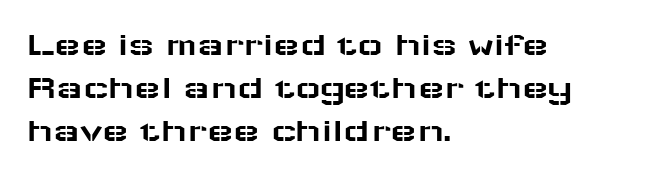
Which margin do the lines hug? The left one — the right edge is uneven. Is this a sans? Yes — the strokes have no serifs. A typesetter would call this zero additional tracking. You could not count columns in this text — the font is proportionally spaced.
